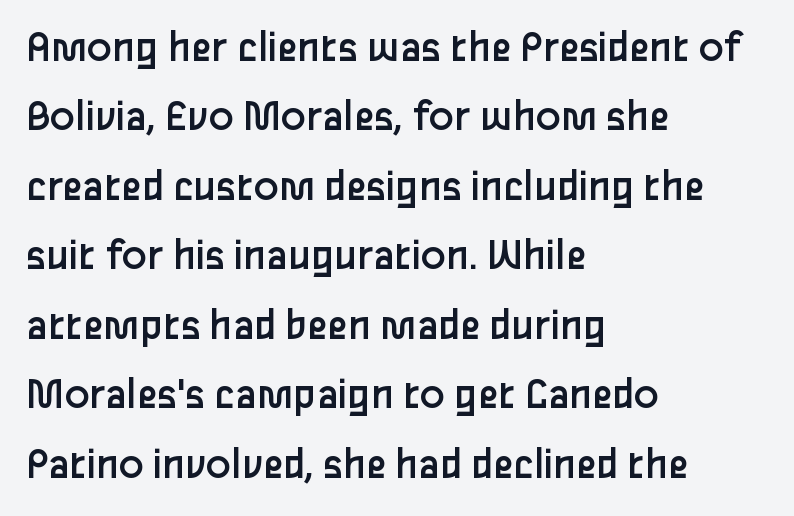
{"serif": "no", "italic": "no", "bold": "no", "weight": "regular", "width": "normal", "stroke_contrast": "low", "x_height": "medium", "monospaced": "no", "underline": "no", "align": "left", "line_spacing": "normal", "line_spacing_ratio": 1.51, "letter_spacing": "normal", "letter_spacing_em": 0.0, "glyph_px": 46}
